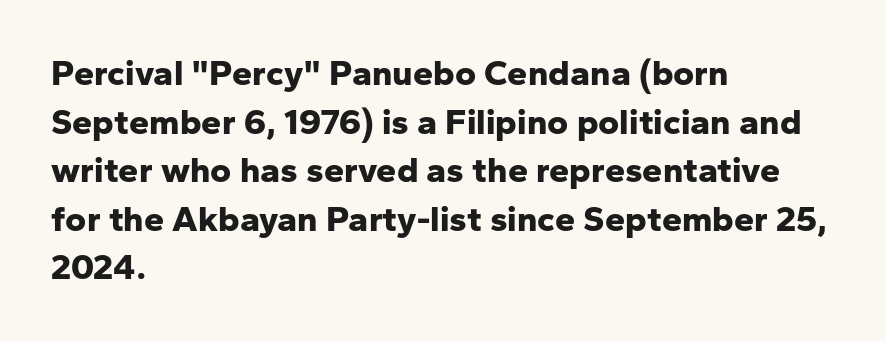
{"serif": "no", "italic": "no", "bold": "yes", "weight": "bold", "width": "normal", "stroke_contrast": "low", "x_height": "medium", "monospaced": "no", "underline": "no", "align": "left", "line_spacing": "normal", "line_spacing_ratio": 1.35, "letter_spacing": "normal", "letter_spacing_em": 0.0, "glyph_px": 36}
